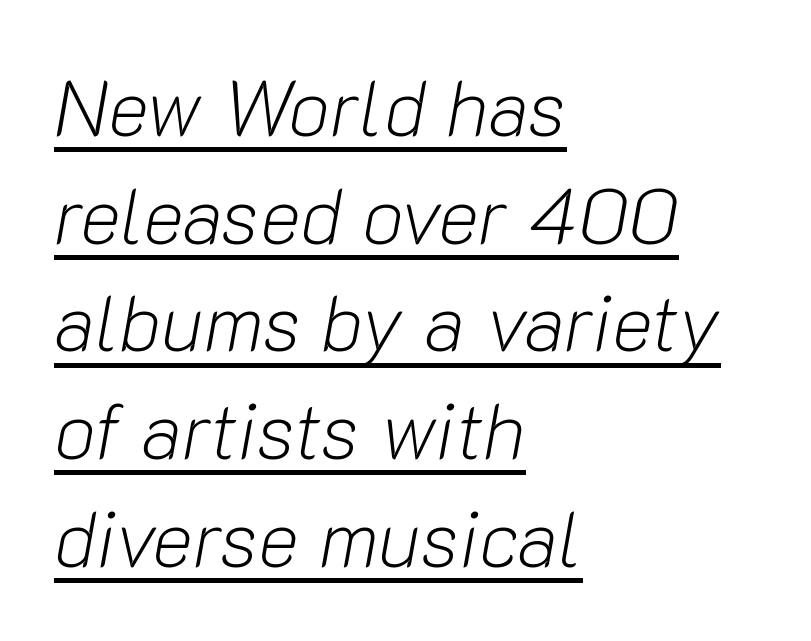
Underlined type. What stands out about the letter spacing? Nothing — it is the standard amount. Nothing heavy about these letters — not bold at all. Slanted lettering throughout. If you measured baseline to baseline, you'd find a middling distance.
